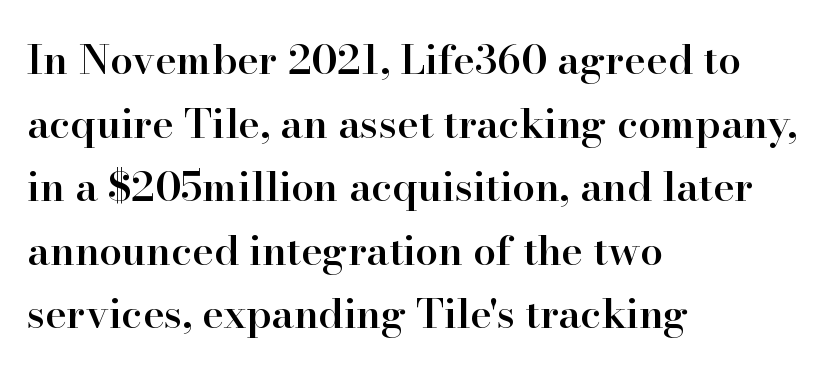
The image shows 41 px semibold serif type, upright; set left-aligned, normal line spacing (1.55x), normal letter spacing, not underlined; high stroke contrast and a small x-height.
